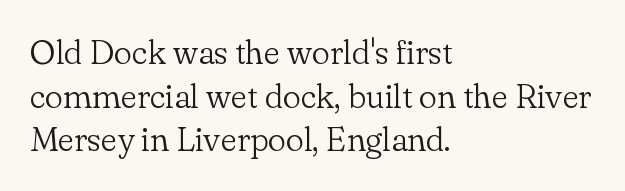
No letter is thick-stroked: the sample isn't bold. The specimen reads as upright at a glance. Honestly, the row spacing looks completely unremarkable. The letters carry serifs — small finishing strokes at the ends of their stems.
